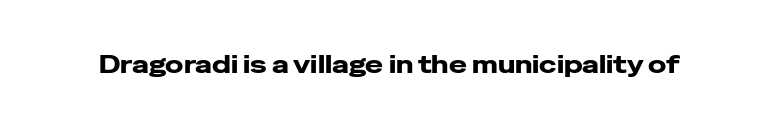
{"italic": "no", "bold": "yes", "underline": "no", "letter_spacing": "normal", "letter_spacing_em": 0.0, "glyph_px": 24}
